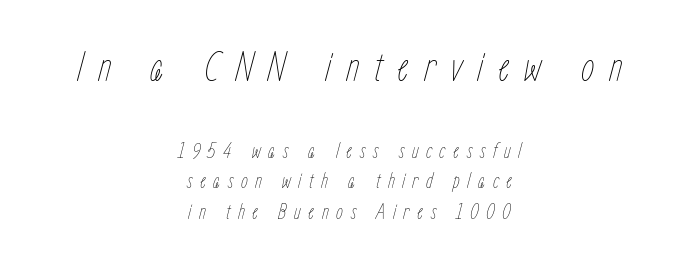
Caption: expanded tracking, letters set apart. Baseline-to-baseline distance is the conventional proportion of letter height. Between these two stacked blocks, the higher one wins on size. Compared with a flush-left layout, this one balances lines on the center instead.
